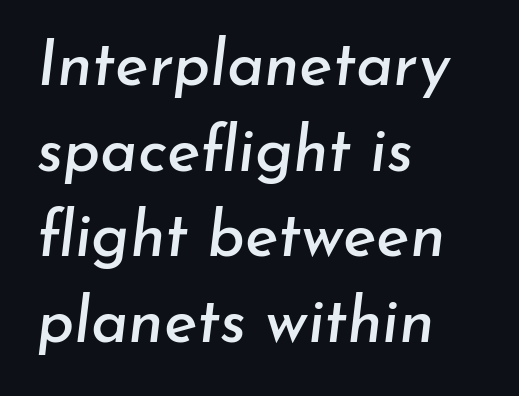
Any mark beneath the type? The region is blank. Alignment: flush left. Slant detected: the letters are inclined. Each letter keeps its own natural width here, so spacing adapts to shape. Compared with typical paragraphs, the rows here are spaced about the same.
